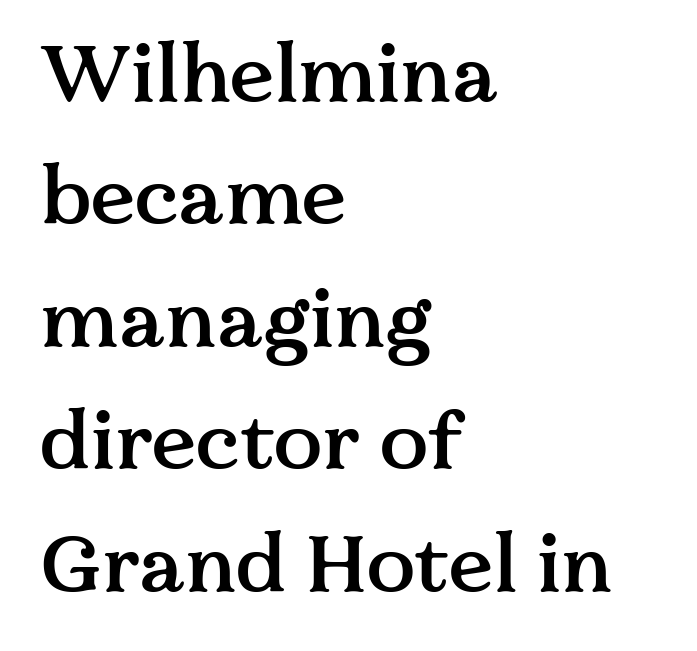
The type sits square on the baseline with zero lean. Honestly, there is no underline to notice here at all. The font is running at a semibold setting, under full bold. Casual observation: everything's shoved over to the left. The horizontal fit of the characters is conventional and even. Proportional: the letters do not fall into vertical columns.
